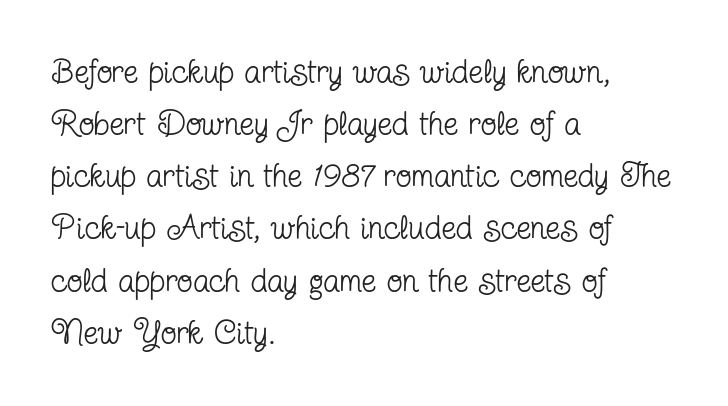
A typesetter would call this zero additional tracking. Little horizontal feet cap the strokes, marking this as serif type. Leading matches the norm, producing a regular column. Posture: vertical. Weight class: somewhere from thin through regular. No word sits above an underline.
